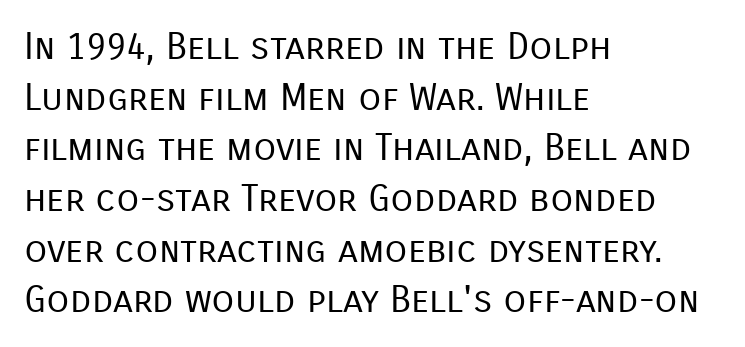
Q: Is the text bold? A: No.
Q: Is the text italic (slanted)? A: No, it is upright.
Q: Is the typeface a serif or a sans-serif typeface? A: Sans-serif.
Q: Is the text underlined? A: No.
Q: How is the paragraph aligned? A: Left-aligned.
Q: Is the spacing between letters normal or unusually wide? A: Normal.
Q: Is the spacing between lines tight, normal or loose? A: Normal.
Q: Width (condensed, normal, or wide)? A: Normal.
Q: Stroke contrast? A: Low.
Q: x-height? A: Medium.
Q: Monospaced? A: No.
